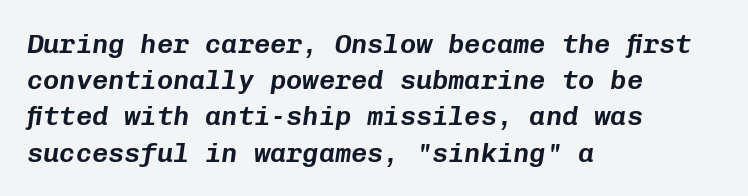
Regarding leading, the lines here are spaced in the standard way. Compared with ordinary roman type, these characters are visibly tilted. The strip under each line holds only bare page. No extra tracking has been applied to these lines. The rag falls on the right side of this text block.
